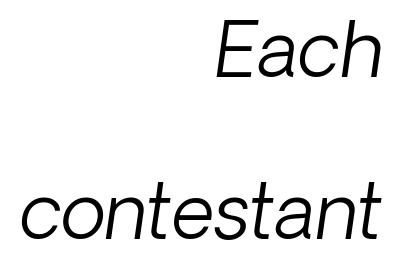
The image shows 75 px light type, italic (leaning right); set right-aligned, loose line spacing (2.16x), normal letter spacing, not underlined; low stroke contrast and a medium x-height.
